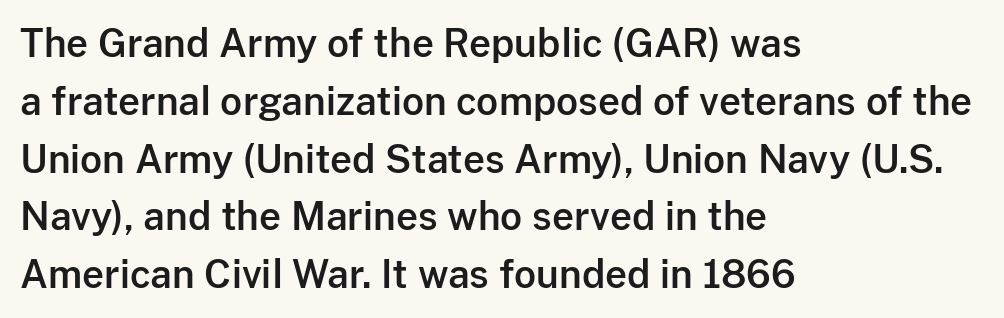
Q: Is the text italic (slanted)? A: No, it is upright.
Q: Is the typeface a serif or a sans-serif typeface? A: Sans-serif.
Q: Is the text underlined? A: No.
Q: How is the paragraph aligned? A: Left-aligned.
Q: Is the spacing between letters normal or unusually wide? A: Normal.
Q: Is the spacing between lines tight, normal or loose? A: Normal.
Q: Width (condensed, normal, or wide)? A: Normal.
Q: Stroke contrast? A: Low.
Q: x-height? A: Medium.
Q: Monospaced? A: No.
